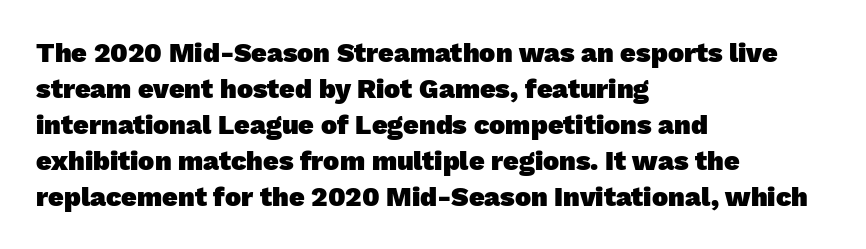
Q: Is the text bold? A: Yes.
Q: Is the text underlined? A: No.
Q: How is the paragraph aligned? A: Left-aligned.
Q: Is the spacing between letters normal or unusually wide? A: Normal.
Q: Is the spacing between lines tight, normal or loose? A: Normal.
